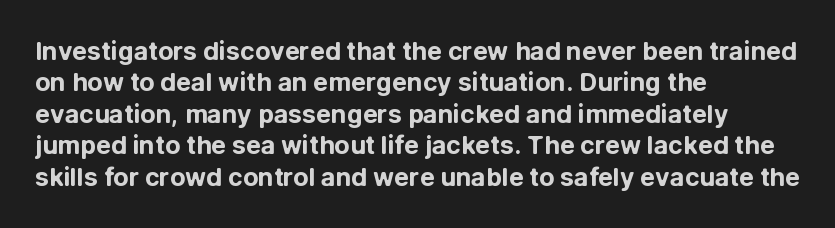
The image shows 25 px bold type, upright; set left-aligned, normal line spacing (1.26x), normal letter spacing, not underlined.
